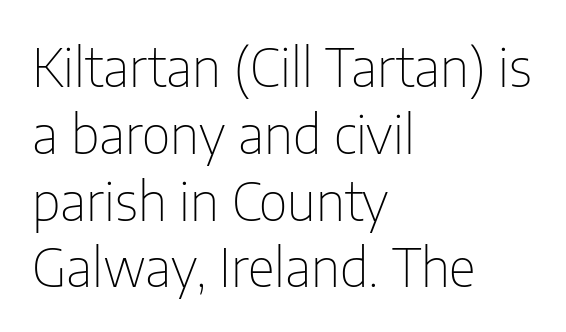
The rows are spaced the way most documents space them. Horizontally, the lines are justified to the leading edge only. On a weight scale, this lands at 450 or below. This is sans-serif lettering, the kind often seen on screens and signage. Letters rest on an invisible, unmarked baseline.
